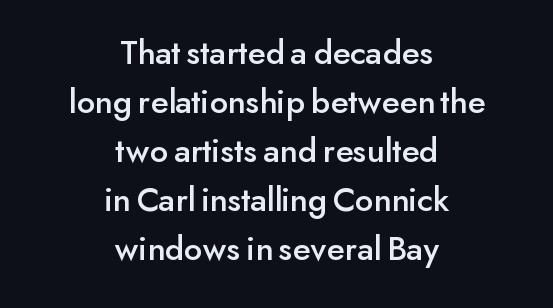
The image shows 35 px sans-serif type, upright; set centered, normal line spacing (1.4x), normal letter spacing, not underlined; low stroke contrast and a small x-height.
